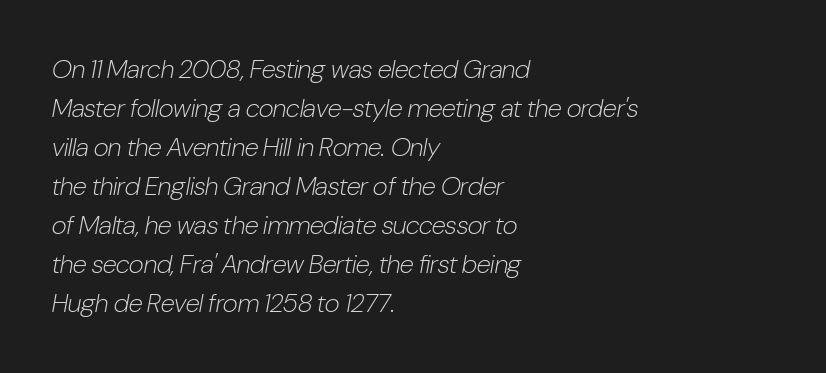
The image shows 26 px text type, italic (leaning right); set left-aligned, normal line spacing (1.5x), normal letter spacing, not underlined.
